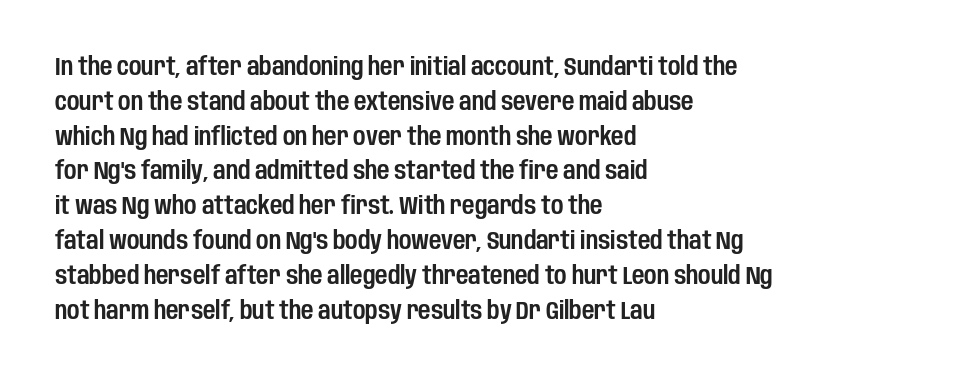
This sample keeps an unexceptional amount of space between lines. These lines keep a tight, regular rhythm from letter to letter. Every stem runs plumb, perpendicular to the baseline. Reading down the block, your eye returns to a fixed left position each line. The string is rendered with underlining switched off.
